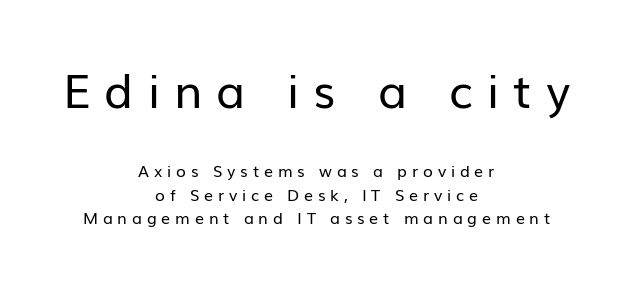
{"serif": "no", "italic": "no", "bold": "no", "weight": "regular", "width": "normal", "stroke_contrast": "low", "x_height": "medium", "monospaced": "no", "underline": "no", "align": "center", "line_spacing": "normal", "line_spacing_ratio": 1.46, "letter_spacing": "wide", "letter_spacing_em": 0.3, "larger_block": "first", "size_ratio": 2.94, "glyph_px": 47}
